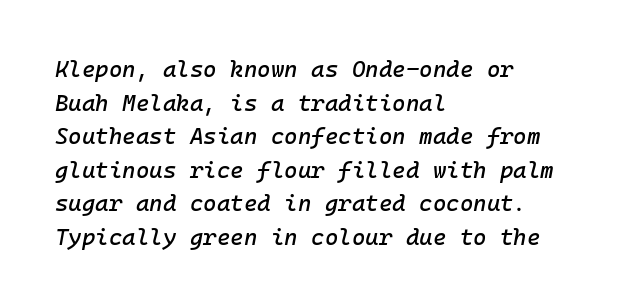
The image shows 23 px text type, italic (leaning right); set left-aligned, normal line spacing (1.46x), normal letter spacing, not underlined.
